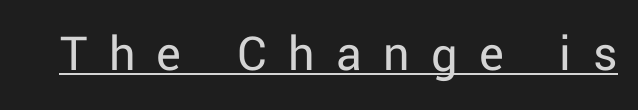
The image shows 52 px regular-weight sans-serif type, upright; set unusually wide letter spacing (+0.41 em), underlined; low stroke contrast and a medium x-height.
